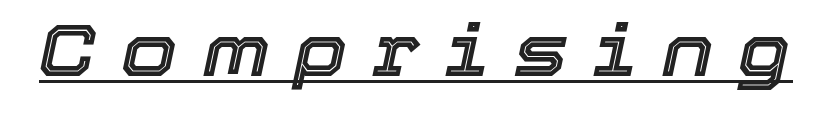
{"italic": "yes", "lean": "right", "slant_degrees": 12, "width": "normal", "x_height": "medium", "monospaced": "no", "underline": "yes", "letter_spacing": "wide", "letter_spacing_em": 0.35, "glyph_px": 72}
